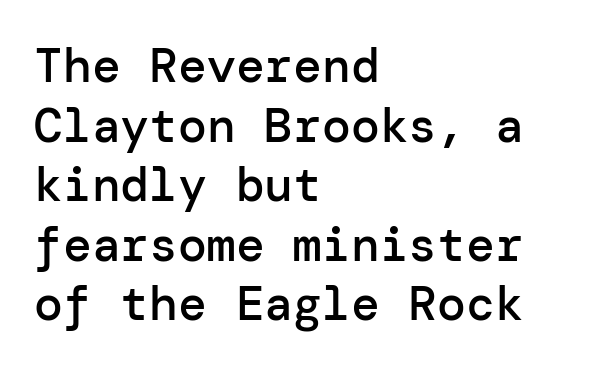
The image shows 48 px semibold sans-serif type, upright; set left-aligned, line spacing 1.24x, normal letter spacing, not underlined; low stroke contrast and a medium x-height.
